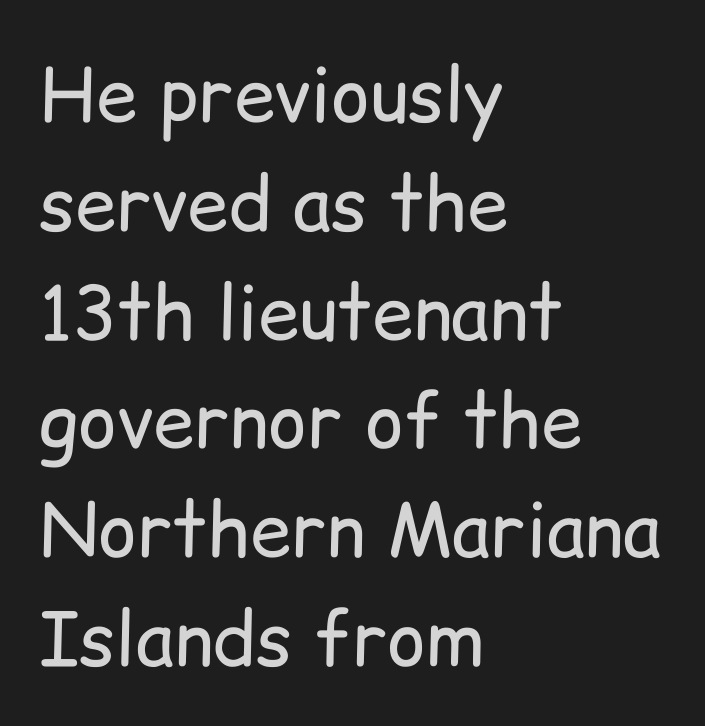
Q: Is the text bold? A: No.
Q: Is the text italic (slanted)? A: No, it is upright.
Q: Is the typeface a serif or a sans-serif typeface? A: Sans-serif.
Q: Is the text underlined? A: No.
Q: How is the paragraph aligned? A: Left-aligned.
Q: Is the spacing between letters normal or unusually wide? A: Normal.
Q: Is the spacing between lines tight, normal or loose? A: Normal.
Q: Width (condensed, normal, or wide)? A: Normal.
Q: Stroke contrast? A: Low.
Q: x-height? A: Medium.
Q: Monospaced? A: No.
